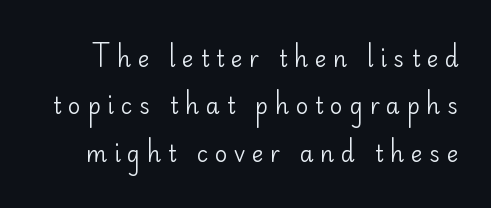
{"italic": "no", "bold": "no", "underline": "no", "line_spacing": "loose", "line_spacing_ratio": 2.15, "letter_spacing": "wide", "letter_spacing_em": 0.3, "glyph_px": 22}
